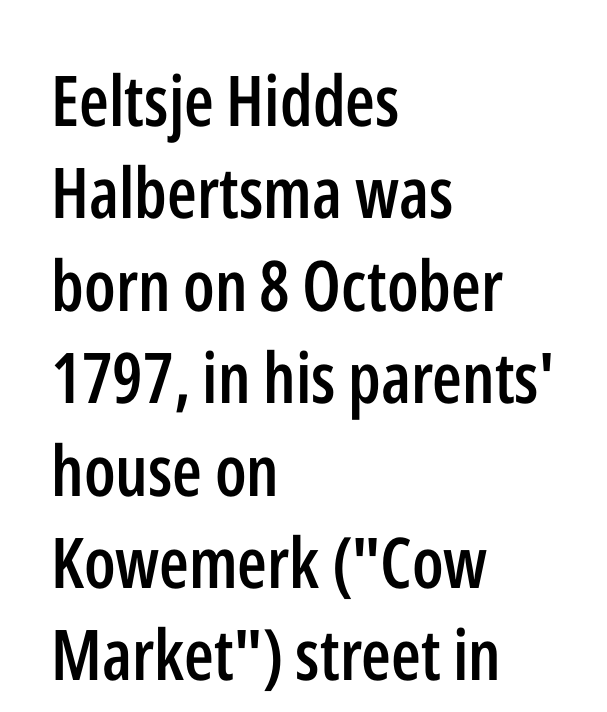
Bare-footed words on every line. Students, observe: this is what conventionally led text looks like. The lines in this sample share a left origin and differ only in where they stop. The typeface chosen for these lines omits serifs.
